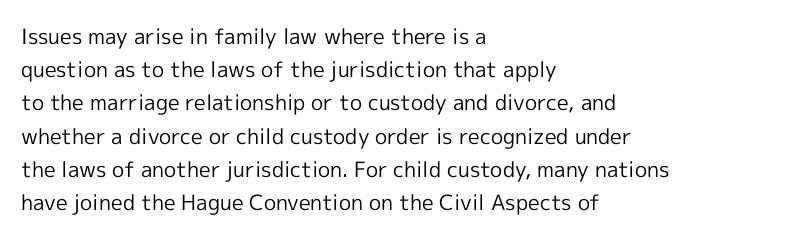
The image shows 21 px text type, upright; set left-aligned, normal line spacing (1.58x), normal letter spacing, not underlined.
